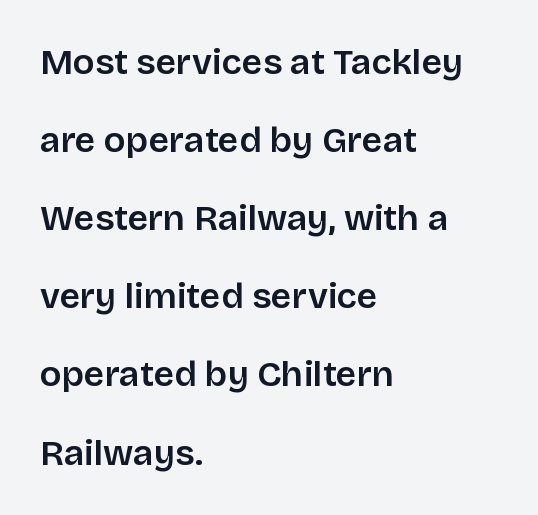
The vertical gap from one line to the next is large. Between one letter and the next there's only the usual sliver of space. Varying glyph widths throughout — classic text-font behaviour. Honestly, there is no underline to notice here at all. The typography opts for an upright posture over an oblique one.
